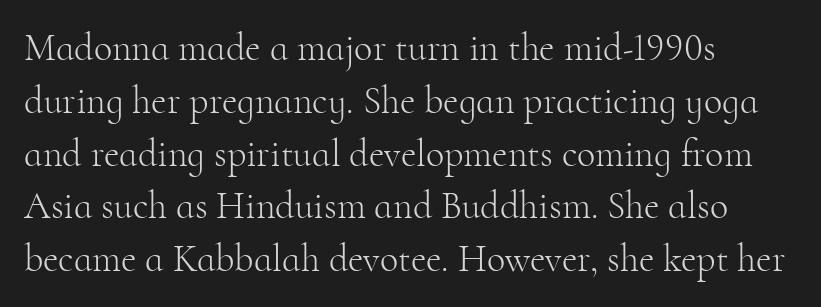
Q: Is the text bold? A: No.
Q: Is the text italic (slanted)? A: No, it is upright.
Q: Is the typeface a serif or a sans-serif typeface? A: Serif.
Q: Is the text underlined? A: No.
Q: How is the paragraph aligned? A: Left-aligned.
Q: Is the spacing between letters normal or unusually wide? A: Normal.
Q: Is the spacing between lines tight, normal or loose? A: Normal.
Q: Width (condensed, normal, or wide)? A: Normal.
Q: Stroke contrast? A: High.
Q: x-height? A: Small.
Q: Monospaced? A: No.
